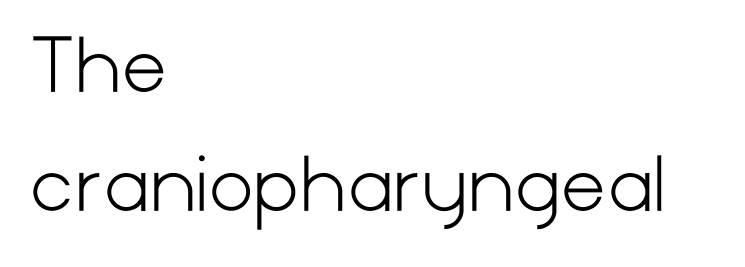
{"serif": "no", "italic": "no", "bold": "no", "weight": "light", "width": "normal", "stroke_contrast": "low", "x_height": "medium", "underline": "no", "align": "left", "line_spacing": "normal", "line_spacing_ratio": 1.65, "letter_spacing": "normal", "letter_spacing_em": 0.0, "glyph_px": 72}
